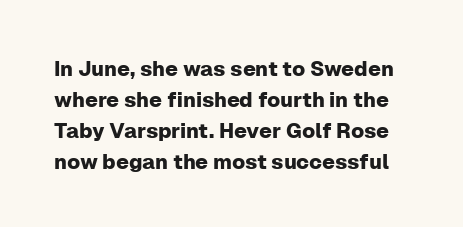
The image shows 21 px text type, upright; set normal line spacing (1.47x), normal letter spacing, not underlined.
